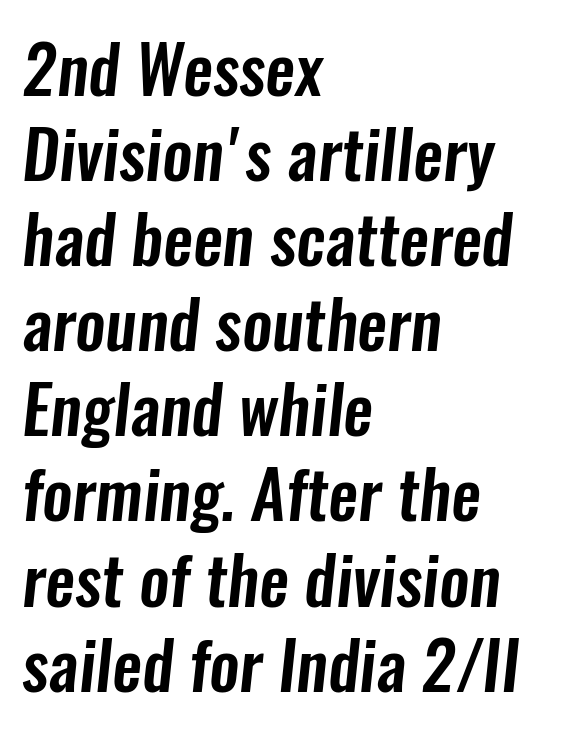
Each line starts at the same left margin while the right side varies. Think of a printed novel: that variable character pitch is what you see here. The rendering uses a moderate line-height, typical for paragraphs. Grotesque or geometric, the face here clearly has no serifs.
